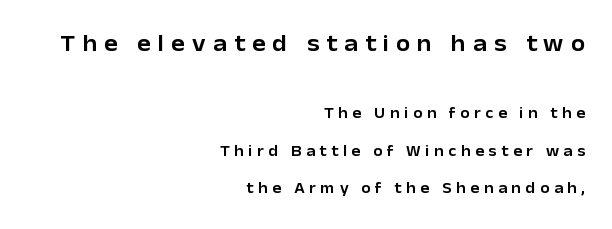
The image shows 23 px text type, upright; set right-aligned, loose line spacing (2.48x), unusually wide letter spacing (+0.31 em), not underlined; the first (top) block is 1.53x larger.
